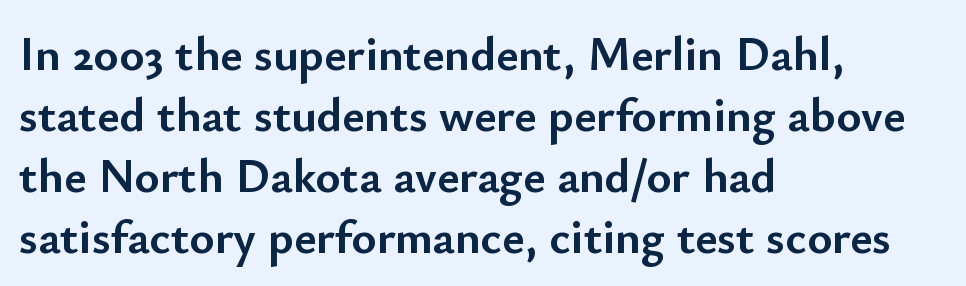
The image shows 48 px semibold sans-serif type, upright; set left-aligned, normal line spacing (1.27x), normal letter spacing, not underlined; low stroke contrast and a small x-height.
